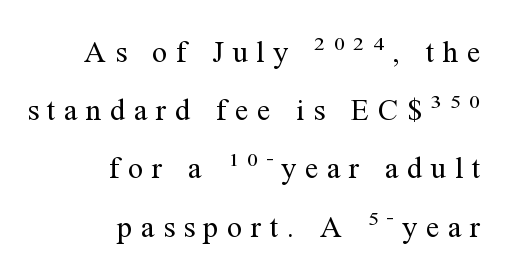
{"serif": "yes", "italic": "no", "bold": "no", "weight": "regular", "width": "normal", "stroke_contrast": "medium", "x_height": "medium", "monospaced": "no", "underline": "no", "align": "right", "line_spacing": "loose", "line_spacing_ratio": 1.94, "letter_spacing": "wide", "letter_spacing_em": 0.29, "glyph_px": 30}
